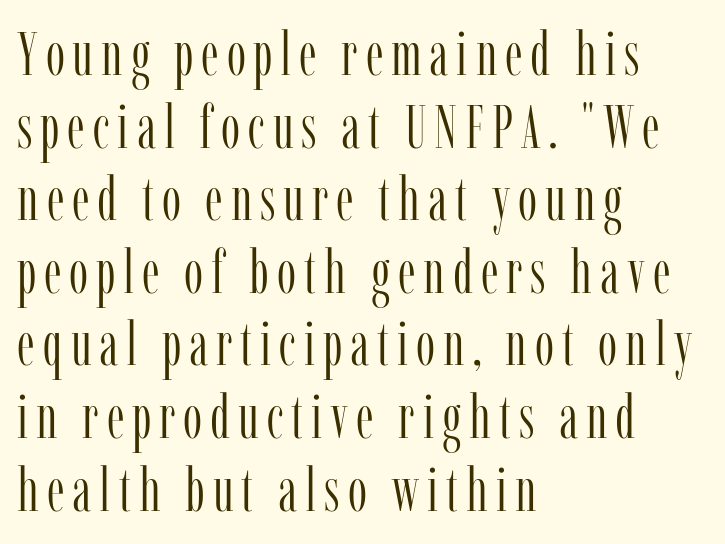
{"serif": "yes", "italic": "no", "bold": "no", "weight": "light", "width": "condensed", "stroke_contrast": "low", "x_height": "medium", "monospaced": "no", "underline": "no", "align": "left", "line_spacing_ratio": 1.19, "glyph_px": 61}
